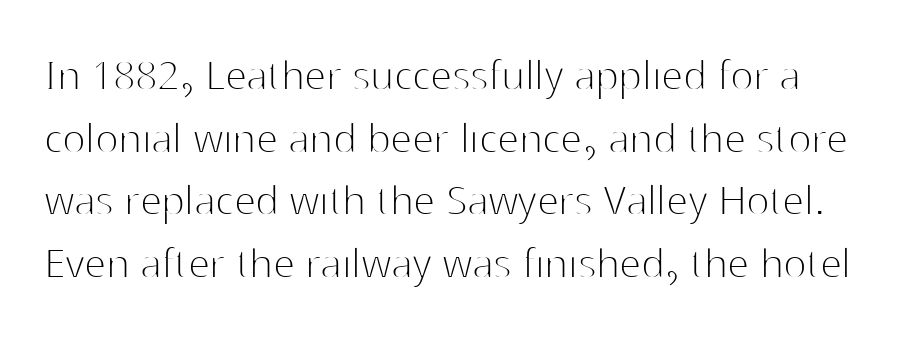
Q: Is the text bold? A: No.
Q: Is the text italic (slanted)? A: No, it is upright.
Q: Is the typeface a serif or a sans-serif typeface? A: Sans-serif.
Q: Is the text underlined? A: No.
Q: Is the spacing between letters normal or unusually wide? A: Normal.
Q: Is the spacing between lines tight, normal or loose? A: Normal.
Q: Width (condensed, normal, or wide)? A: Normal.
Q: Stroke contrast? A: High.
Q: x-height? A: Medium.
Q: Monospaced? A: No.
